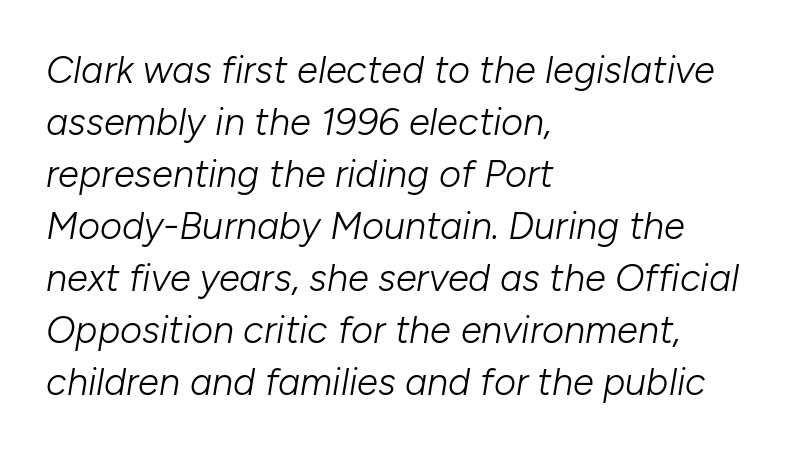
Vertical spacing — default. The face used here is proportionally spaced, like ordinary book or web type. When letters slant like this, we call the style italic. Ink coverage per letter is moderate at most. Short note: letters normally spaced.
